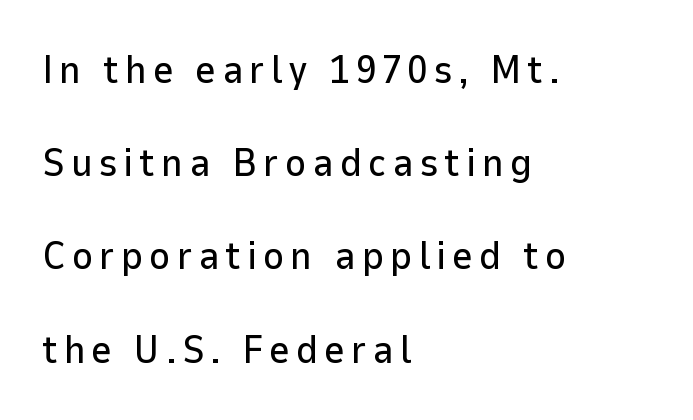
{"serif": "no", "italic": "no", "width": "normal", "stroke_contrast": "low", "x_height": "medium", "monospaced": "no", "underline": "no", "align": "left", "line_spacing": "loose", "line_spacing_ratio": 2.33, "glyph_px": 40}
